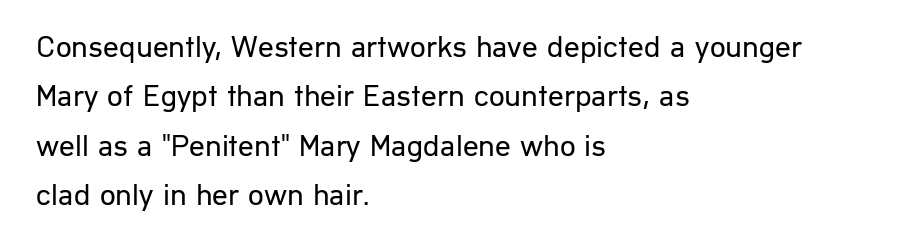
The image shows 31 px regular-weight sans-serif type, upright; set left-aligned, normal line spacing (1.59x), normal letter spacing, not underlined; low stroke contrast and a medium x-height.
